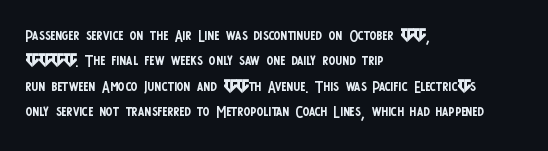
The image shows 21 px text type, upright; set left-aligned, line spacing 1.21x, normal letter spacing, not underlined.
